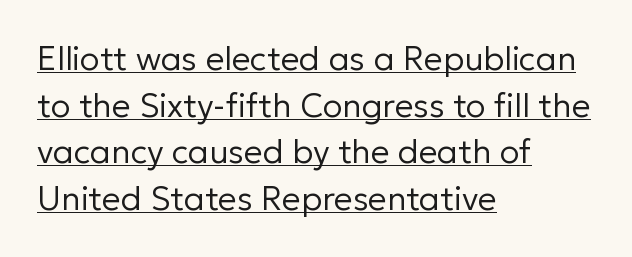
{"serif": "no", "italic": "no", "bold": "no", "weight": "regular", "width": "normal", "stroke_contrast": "low", "x_height": "medium", "monospaced": "no", "underline": "yes", "align": "left", "line_spacing": "normal", "line_spacing_ratio": 1.41, "letter_spacing": "normal", "letter_spacing_em": 0.0, "glyph_px": 33}
